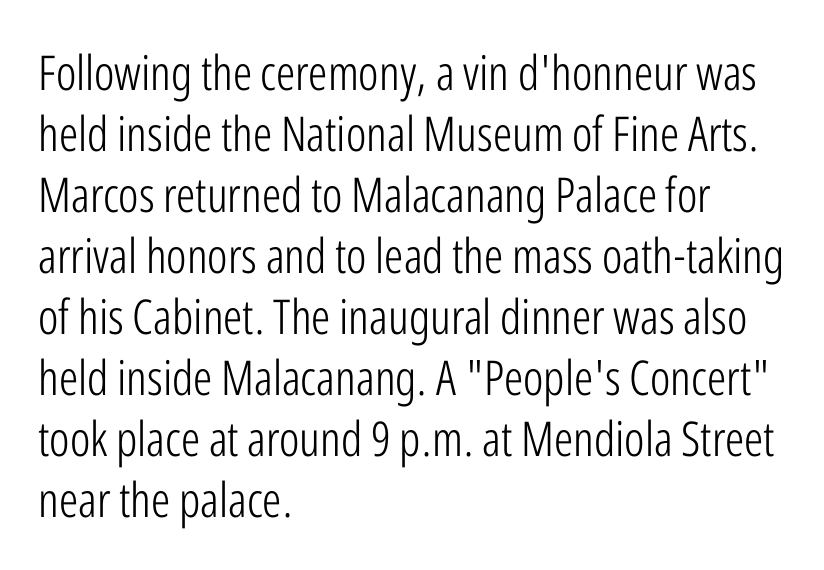
{"serif": "no", "italic": "no", "bold": "no", "weight": "light", "width": "condensed", "stroke_contrast": "low", "x_height": "medium", "monospaced": "no", "underline": "no", "align": "left", "line_spacing": "normal", "line_spacing_ratio": 1.27, "letter_spacing": "normal", "letter_spacing_em": 0.0, "glyph_px": 48}
